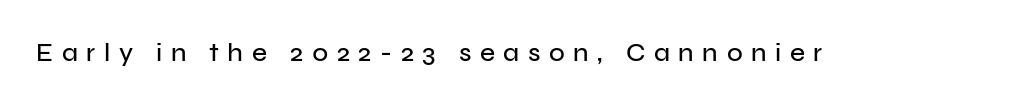
{"italic": "no", "underline": "no", "letter_spacing": "wide", "letter_spacing_em": 0.33, "glyph_px": 26}
